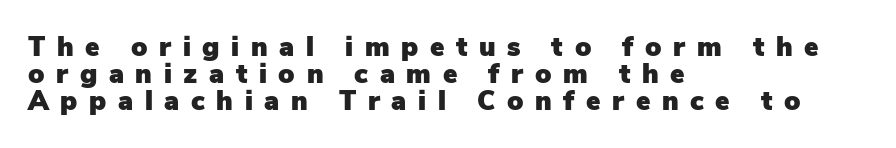
Q: Is the text italic (slanted)? A: No, it is upright.
Q: Is the text underlined? A: No.
Q: How is the paragraph aligned? A: Left-aligned.
Q: Is the spacing between letters normal or unusually wide? A: Unusually wide.
Q: Is the spacing between lines tight, normal or loose? A: Tight.
